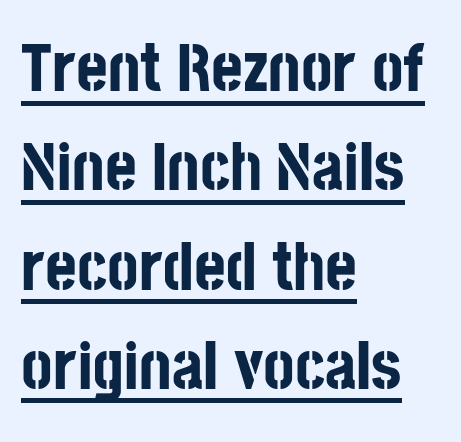
Q: Is the text bold? A: Yes.
Q: Is the text italic (slanted)? A: No, it is upright.
Q: Is the typeface a serif or a sans-serif typeface? A: Sans-serif.
Q: Is the text underlined? A: Yes.
Q: How is the paragraph aligned? A: Left-aligned.
Q: Is the spacing between letters normal or unusually wide? A: Normal.
Q: Is the spacing between lines tight, normal or loose? A: Normal.
Q: Width (condensed, normal, or wide)? A: Condensed.
Q: Stroke contrast? A: Low.
Q: x-height? A: Large.
Q: Monospaced? A: No.
